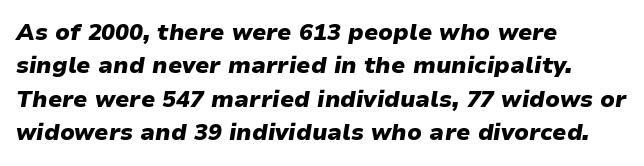
Words float on clear page, feet unadorned. Honestly, the letter spacing is just normal — you wouldn't notice it. Each new line begins a customary step beneath the previous one. The sample has been set heavy, in full bold. Does the copy run flush right? No — it runs flush left.
